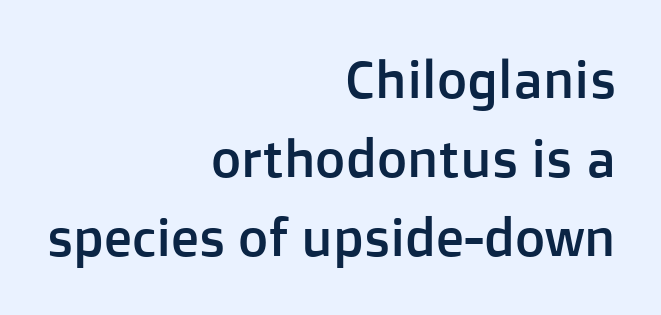
{"serif": "no", "italic": "no", "width": "normal", "stroke_contrast": "low", "x_height": "medium", "monospaced": "no", "underline": "no", "align": "right", "line_spacing": "normal", "line_spacing_ratio": 1.52, "letter_spacing": "normal", "letter_spacing_em": 0.0, "glyph_px": 52}
